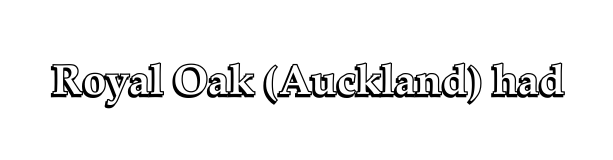
Q: Is the text italic (slanted)? A: No, it is upright.
Q: Is the text underlined? A: No.
Q: Is the spacing between letters normal or unusually wide? A: Normal.
Q: Width (condensed, normal, or wide)? A: Normal.
Q: x-height? A: Medium.
Q: Monospaced? A: No.
